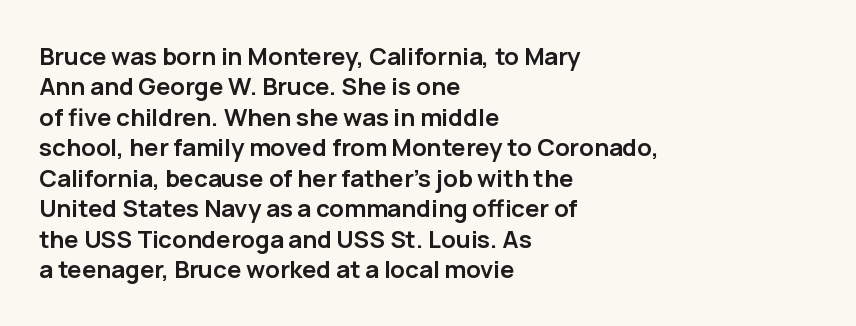
The glyphs are unaccompanied by any horizontal stroke below them. The leading is moderate, giving the passage an even texture. Left-aligned paragraph, ragged on the right. A full-strength bold gives these letters their thick strokes. This sample uses an upright cut, with every glyph sitting square on the baseline.
